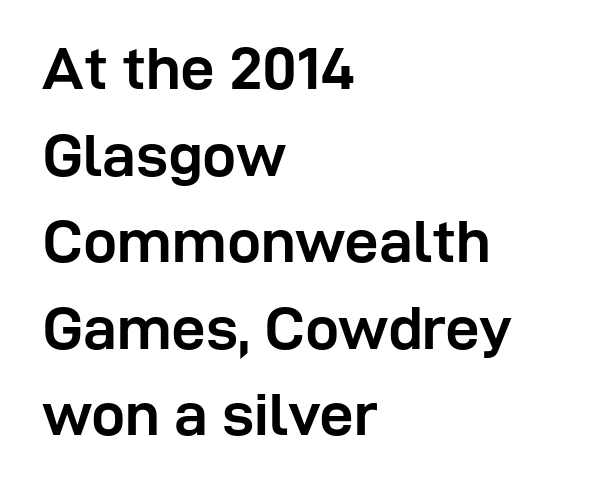
Q: Is the text bold? A: Yes.
Q: Is the text italic (slanted)? A: No, it is upright.
Q: Is the typeface a serif or a sans-serif typeface? A: Sans-serif.
Q: Is the text underlined? A: No.
Q: How is the paragraph aligned? A: Left-aligned.
Q: Is the spacing between letters normal or unusually wide? A: Normal.
Q: Is the spacing between lines tight, normal or loose? A: Normal.
Q: Width (condensed, normal, or wide)? A: Normal.
Q: Stroke contrast? A: Low.
Q: x-height? A: Medium.
Q: Monospaced? A: No.
